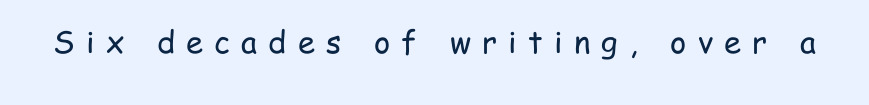
Q: Is the text bold? A: No.
Q: Is the text italic (slanted)? A: No, it is upright.
Q: Is the typeface a serif or a sans-serif typeface? A: Sans-serif.
Q: Is the text underlined? A: No.
Q: Is the spacing between letters normal or unusually wide? A: Unusually wide.
Q: Width (condensed, normal, or wide)? A: Condensed.
Q: Stroke contrast? A: Low.
Q: x-height? A: Medium.
Q: Monospaced? A: No.
